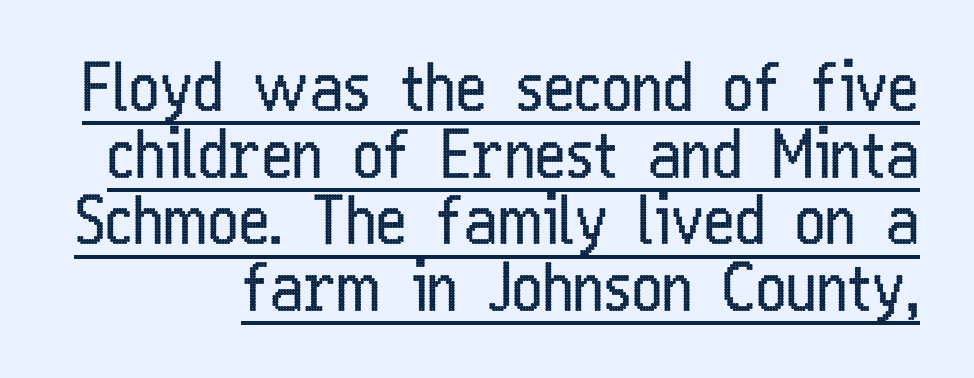
The designer went with a sans here, leaving each stem footless. The glyphs are accompanied by a horizontal stroke just below them. A typesetter would call this leading minimal, almost set solid. Note the varied advance widths — an 'i' is clearly narrower than an 'm'. Letter spacing: default.
